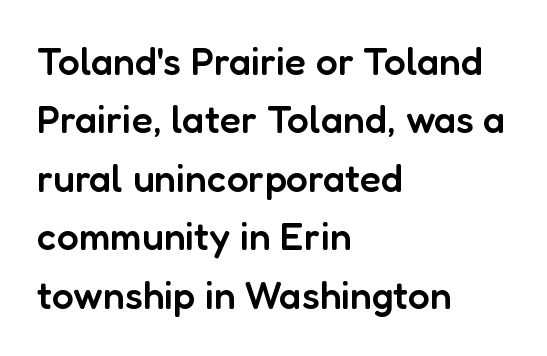
Q: Is the text bold? A: Semi-bold.
Q: Is the text italic (slanted)? A: No, it is upright.
Q: Is the typeface a serif or a sans-serif typeface? A: Sans-serif.
Q: Is the text underlined? A: No.
Q: How is the paragraph aligned? A: Left-aligned.
Q: Is the spacing between letters normal or unusually wide? A: Normal.
Q: Is the spacing between lines tight, normal or loose? A: Normal.
Q: Width (condensed, normal, or wide)? A: Normal.
Q: Stroke contrast? A: Low.
Q: x-height? A: Medium.
Q: Monospaced? A: No.
